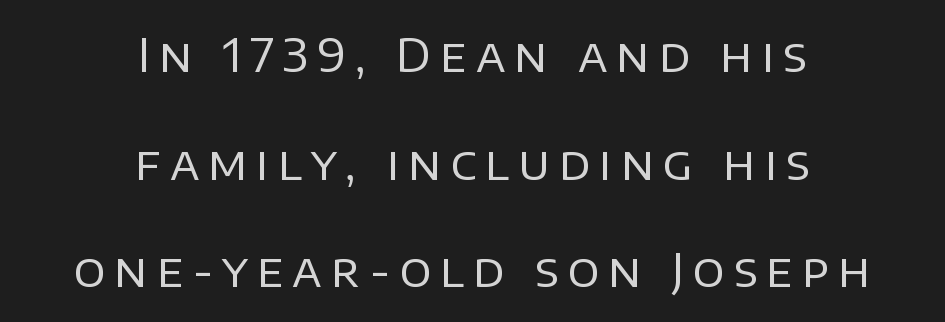
Q: Is the text bold? A: No.
Q: Is the text italic (slanted)? A: No, it is upright.
Q: Is the typeface a serif or a sans-serif typeface? A: Sans-serif.
Q: Is the text underlined? A: No.
Q: How is the paragraph aligned? A: Centered.
Q: Is the spacing between lines tight, normal or loose? A: Loose.
Q: Width (condensed, normal, or wide)? A: Normal.
Q: Stroke contrast? A: Low.
Q: x-height? A: Large.
Q: Monospaced? A: No.
